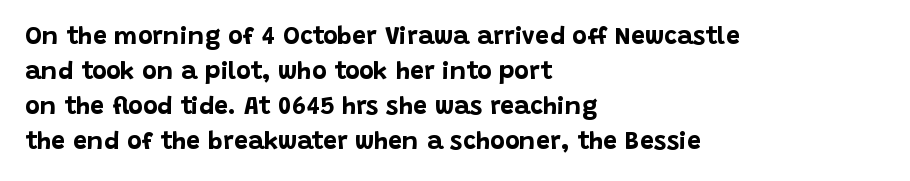
{"italic": "no", "bold": "yes", "underline": "no", "align": "left", "line_spacing": "normal", "line_spacing_ratio": 1.4, "letter_spacing": "normal", "letter_spacing_em": 0.0, "glyph_px": 25}
